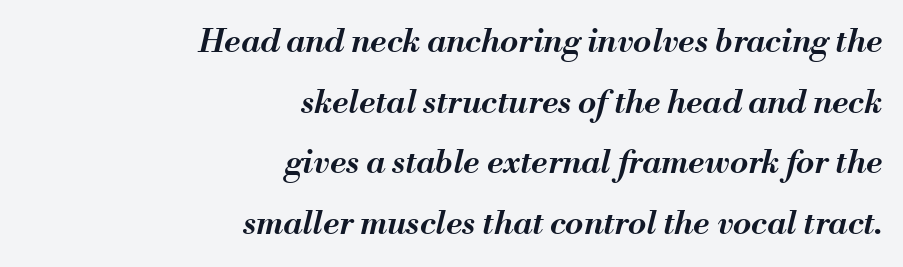
{"italic": "yes", "lean": "right", "slant_degrees": 13, "bold": "semi", "weight": "semibold", "width": "normal", "stroke_contrast": "medium", "x_height": "small", "monospaced": "no", "underline": "no", "align": "right", "line_spacing_ratio": 1.84, "letter_spacing": "normal", "letter_spacing_em": 0.0, "glyph_px": 33}
